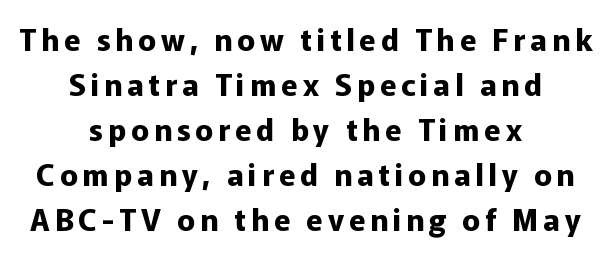
{"serif": "no", "italic": "no", "bold": "yes", "weight": "bold", "width": "normal", "stroke_contrast": "low", "x_height": "medium", "monospaced": "no", "underline": "no", "align": "center", "line_spacing": "normal", "line_spacing_ratio": 1.5, "glyph_px": 30}
